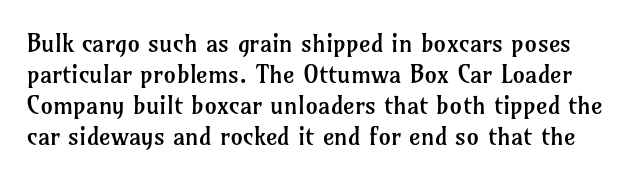
The image shows 25 px text type, upright; set line spacing 1.24x, normal letter spacing, not underlined.
